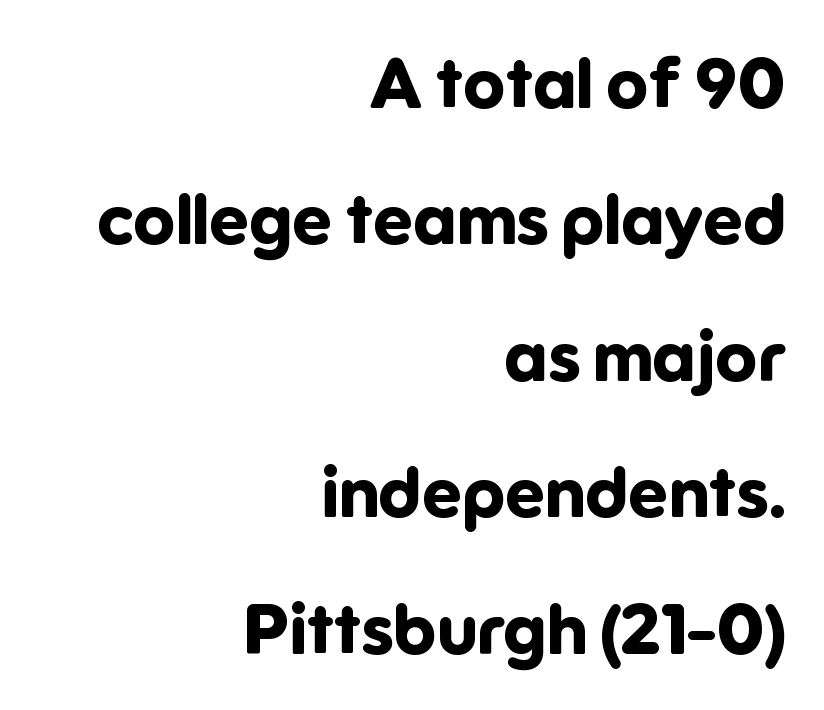
Q: Is the text bold? A: Yes.
Q: Is the text italic (slanted)? A: No, it is upright.
Q: Is the typeface a serif or a sans-serif typeface? A: Sans-serif.
Q: Is the text underlined? A: No.
Q: How is the paragraph aligned? A: Right-aligned.
Q: Is the spacing between letters normal or unusually wide? A: Normal.
Q: Is the spacing between lines tight, normal or loose? A: Loose.
Q: Width (condensed, normal, or wide)? A: Normal.
Q: Stroke contrast? A: Low.
Q: x-height? A: Medium.
Q: Monospaced? A: No.
